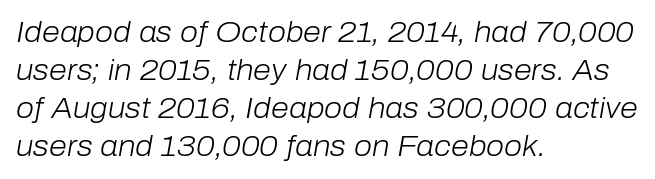
{"italic": "yes", "lean": "right", "slant_degrees": 10, "bold": "no", "weight": "light", "width": "normal", "stroke_contrast": "low", "x_height": "medium", "monospaced": "no", "underline": "no", "align": "left", "line_spacing": "normal", "line_spacing_ratio": 1.31, "letter_spacing": "normal", "letter_spacing_em": 0.0, "glyph_px": 29}
